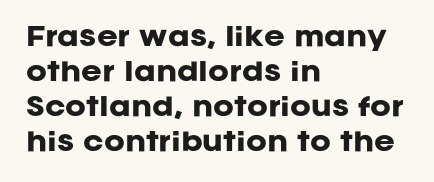
Q: Is the text bold? A: Yes.
Q: Is the text italic (slanted)? A: No, it is upright.
Q: Is the text underlined? A: No.
Q: How is the paragraph aligned? A: Left-aligned.
Q: Is the spacing between letters normal or unusually wide? A: Normal.
Q: Is the spacing between lines tight, normal or loose? A: Normal.
